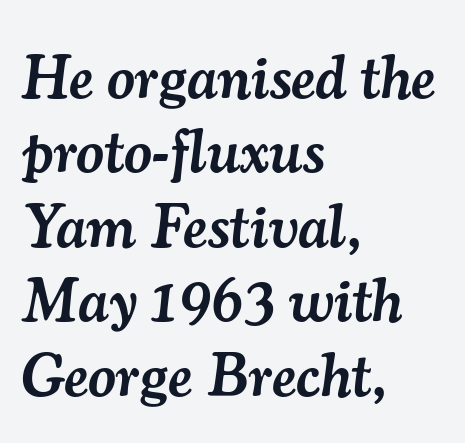
Q: Is the text bold? A: Semi-bold.
Q: Is the text italic (slanted)? A: Yes, it leans right by about 7 degrees.
Q: Is the typeface a serif or a sans-serif typeface? A: Serif.
Q: Is the text underlined? A: No.
Q: How is the paragraph aligned? A: Left-aligned.
Q: Is the spacing between letters normal or unusually wide? A: Normal.
Q: Width (condensed, normal, or wide)? A: Normal.
Q: Stroke contrast? A: Medium.
Q: x-height? A: Small.
Q: Monospaced? A: No.
